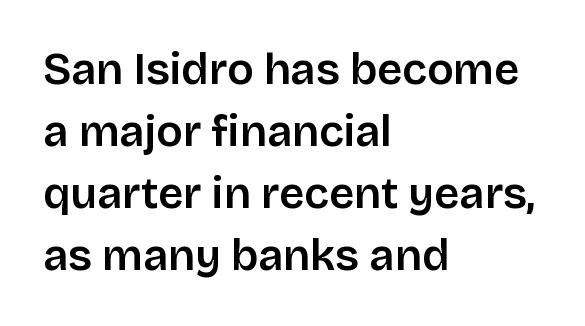
These lines keep a tight, regular rhythm from letter to letter. The string is rendered with underlining switched off. Think of a printed novel: that variable character pitch is what you see here. A typesetter would mark this as roman, not italic.
